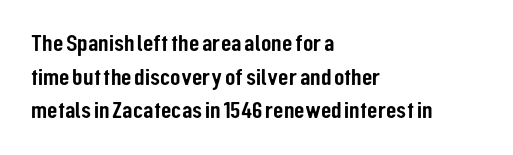
Q: Is the text italic (slanted)? A: No, it is upright.
Q: Is the text underlined? A: No.
Q: How is the paragraph aligned? A: Left-aligned.
Q: Is the spacing between letters normal or unusually wide? A: Normal.
Q: Is the spacing between lines tight, normal or loose? A: Normal.
